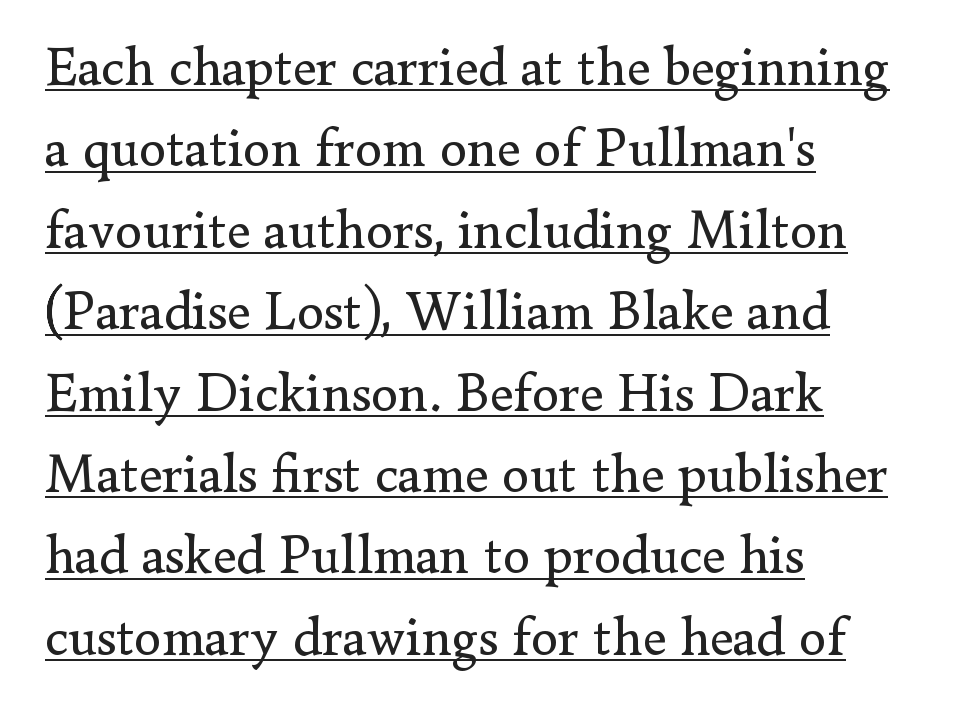
Check where the strokes stop: tiny serifs finish them off. Observe the ordinary spacing: letters are neighbours, not strangers. This sample is left-justified, so line endings fall wherever the words run out. Rows of type keep a routine distance in the vertical direction. The typography opts for an upright posture over an oblique one.
